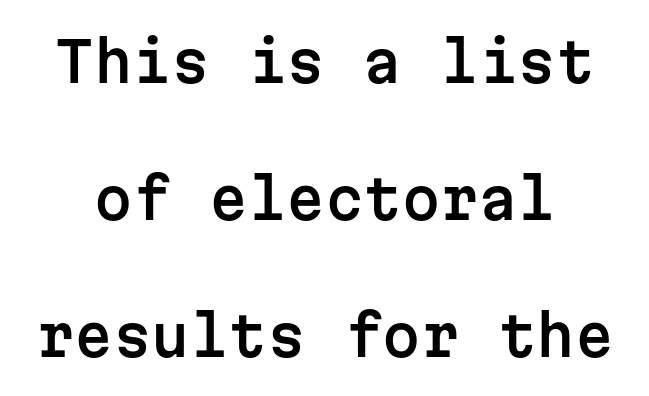
Q: Is the text italic (slanted)? A: No, it is upright.
Q: Is the typeface a serif or a sans-serif typeface? A: Sans-serif.
Q: Is the text underlined? A: No.
Q: How is the paragraph aligned? A: Centered.
Q: Is the spacing between letters normal or unusually wide? A: Normal.
Q: Is the spacing between lines tight, normal or loose? A: Loose.
Q: Width (condensed, normal, or wide)? A: Normal.
Q: Stroke contrast? A: Low.
Q: x-height? A: Medium.
Q: Monospaced? A: Yes.
